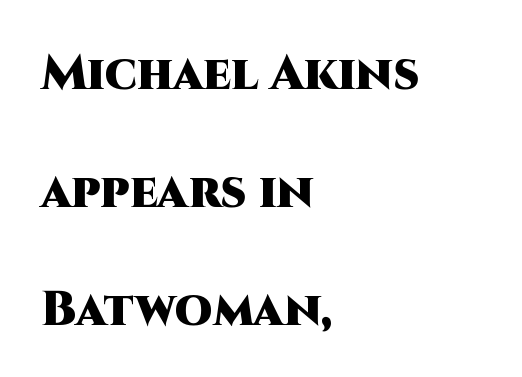
Reading down the block, your eye returns to a fixed left position each line. Anything drawn beneath the words? Only blank space. If you drew a line through each stem, it would be perfectly vertical. Is this a fixed-width face? No — the glyphs have proportional, varying widths. One glance says open: line gaps are wider than usual. Compared with an ordinary text face, these strokes are far heavier — a full bold.
